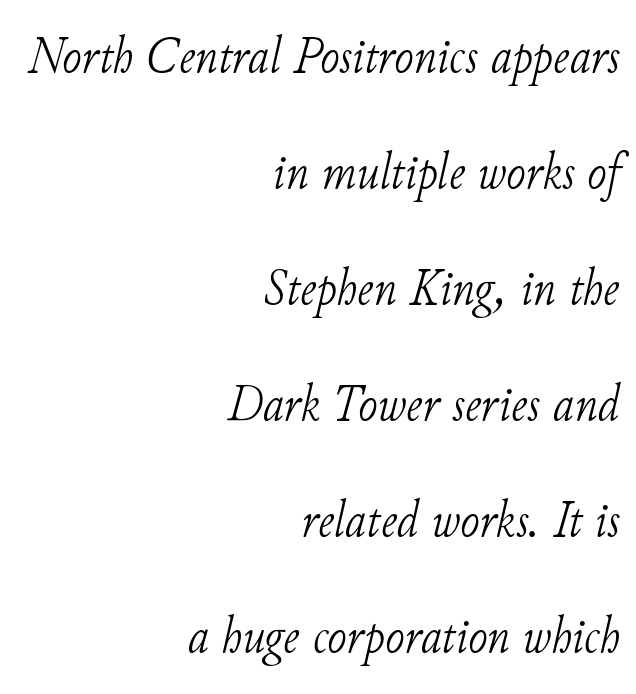
{"serif": "yes", "italic": "yes", "lean": "right", "slant_degrees": 11, "bold": "no", "weight": "light", "width": "normal", "stroke_contrast": "low", "x_height": "small", "monospaced": "no", "underline": "no", "align": "right", "line_spacing": "loose", "line_spacing_ratio": 2.23, "letter_spacing": "normal", "letter_spacing_em": 0.0, "glyph_px": 52}
